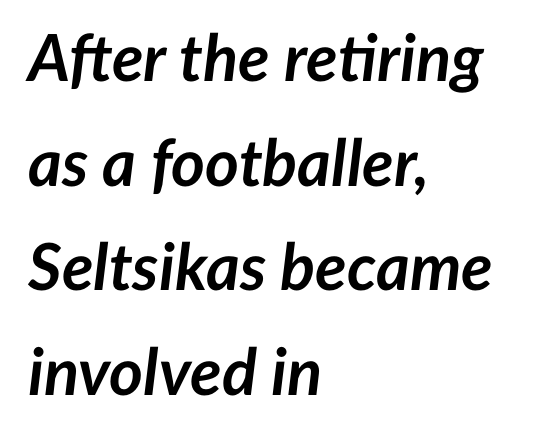
Q: Is the text bold? A: Yes.
Q: Is the text italic (slanted)? A: Yes, it leans right by about 7 degrees.
Q: Is the text underlined? A: No.
Q: How is the paragraph aligned? A: Left-aligned.
Q: Is the spacing between letters normal or unusually wide? A: Normal.
Q: Is the spacing between lines tight, normal or loose? A: Normal.
Q: Width (condensed, normal, or wide)? A: Normal.
Q: Stroke contrast? A: Low.
Q: x-height? A: Medium.
Q: Monospaced? A: No.
